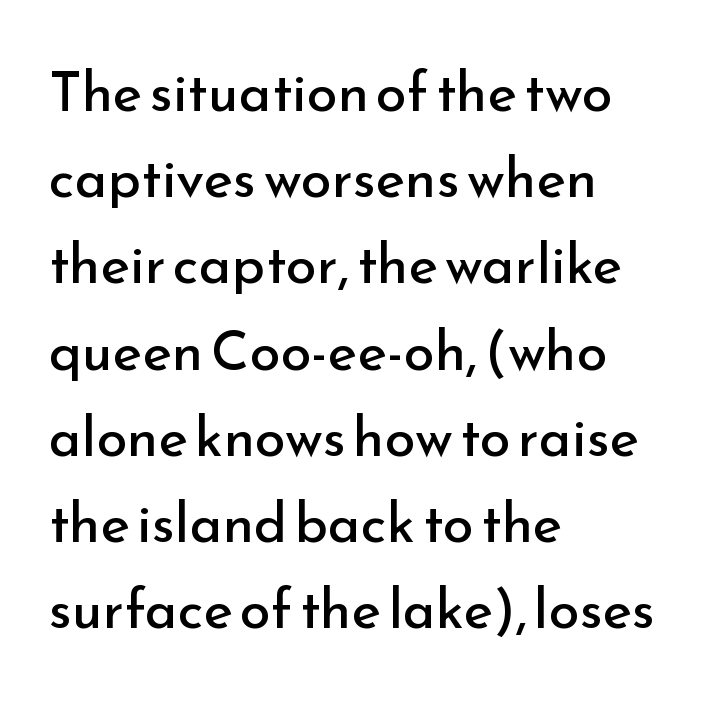
The image shows 56 px regular-weight sans-serif type, upright; set left-aligned, normal line spacing (1.54x), normal letter spacing, not underlined; low stroke contrast and a small x-height.
